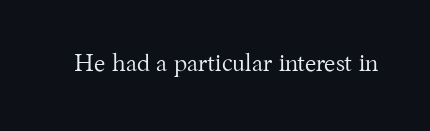
Q: Is the text bold? A: No.
Q: Is the text italic (slanted)? A: No, it is upright.
Q: Is the text underlined? A: No.
Q: Is the spacing between letters normal or unusually wide? A: Normal.
